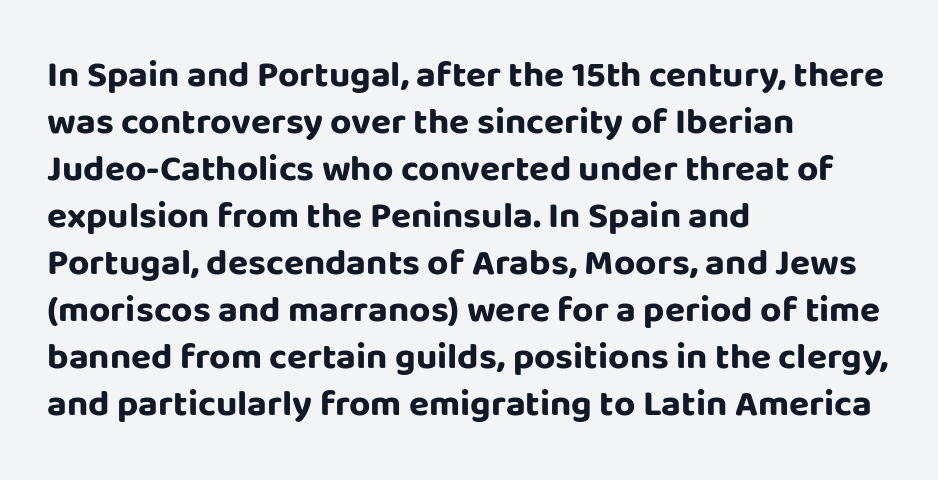
The image shows 37 px bold sans-serif type, upright; set left-aligned, normal line spacing (1.27x), normal letter spacing, not underlined; low stroke contrast and a large x-height.
